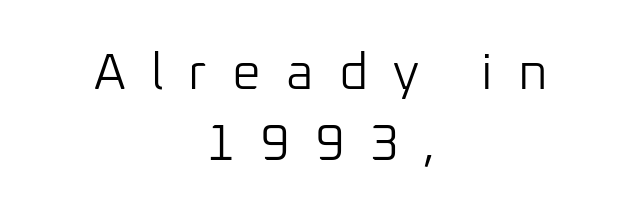
Which margin do the lines hug? Neither — every line sits in the middle. Ascenders rise straight up at ninety degrees. How would I describe the line gaps? Plain and ordinary. No extra ink here — the face is not bold.
